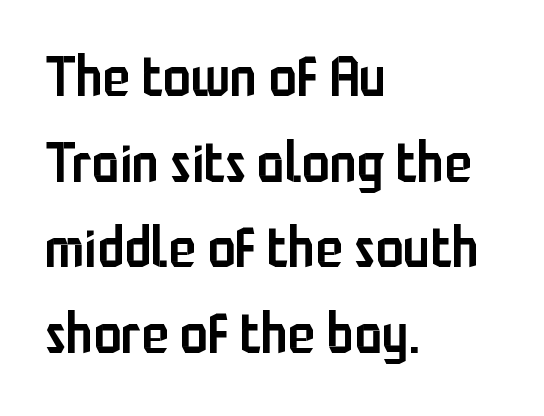
{"serif": "no", "italic": "no", "bold": "semi", "weight": "semibold", "width": "condensed", "stroke_contrast": "low", "x_height": "medium", "monospaced": "no", "underline": "no", "align": "left", "line_spacing": "normal", "line_spacing_ratio": 1.53, "letter_spacing": "normal", "letter_spacing_em": 0.0, "glyph_px": 56}
